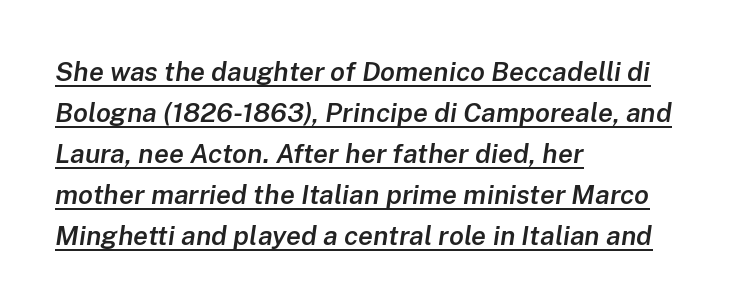
Q: Is the text bold? A: Semi-bold.
Q: Is the text italic (slanted)? A: Yes, it leans right by about 8 degrees.
Q: Is the text underlined? A: Yes.
Q: How is the paragraph aligned? A: Left-aligned.
Q: Is the spacing between letters normal or unusually wide? A: Normal.
Q: Is the spacing between lines tight, normal or loose? A: Normal.
